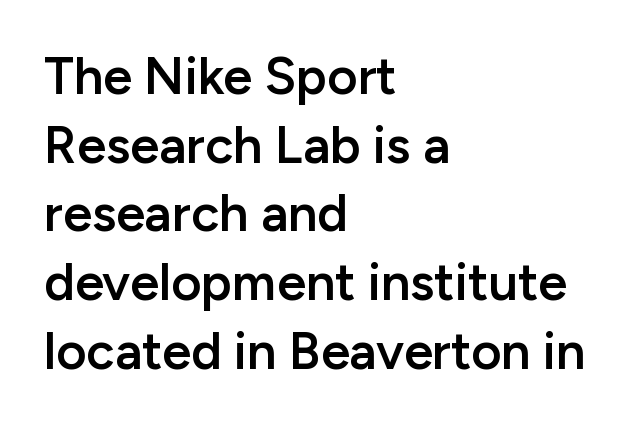
Nothing sits at the stroke ends, so this counts as sans-serif. The passage is arranged the way most books set body copy — flush left. Words float on clear page, feet unadorned. Is this a fixed-width face? No — the glyphs have proportional, varying widths.
